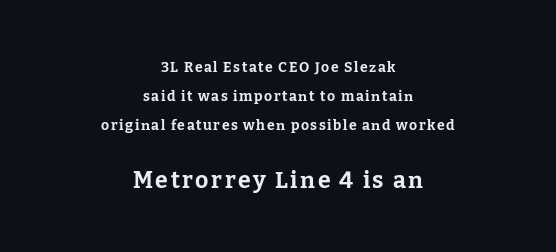
Q: Is the text bold? A: Yes.
Q: Is the text italic (slanted)? A: No, it is upright.
Q: Is the text underlined? A: No.
Q: How is the paragraph aligned? A: Centered.
Q: Is the spacing between lines tight, normal or loose? A: Loose.
Q: Which block of text is set in a larger size, the first (top) or the second (bottom)? A: The second (bottom) one.
